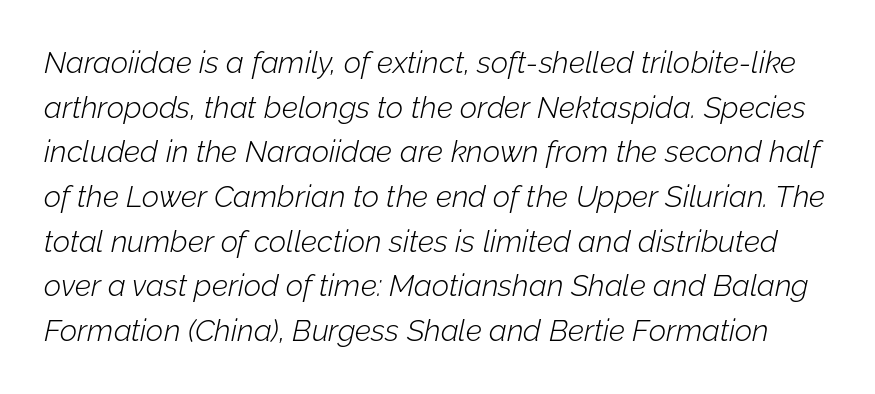
Plain, unruled lines of type. You could call the tracking neutral — neither tight nor loose. Emphasis-style slanted type is in use. Is the type heavy? It reads as light-to-regular instead. Quick note: interline space is typical. Proportional: the letters do not fall into vertical columns.
